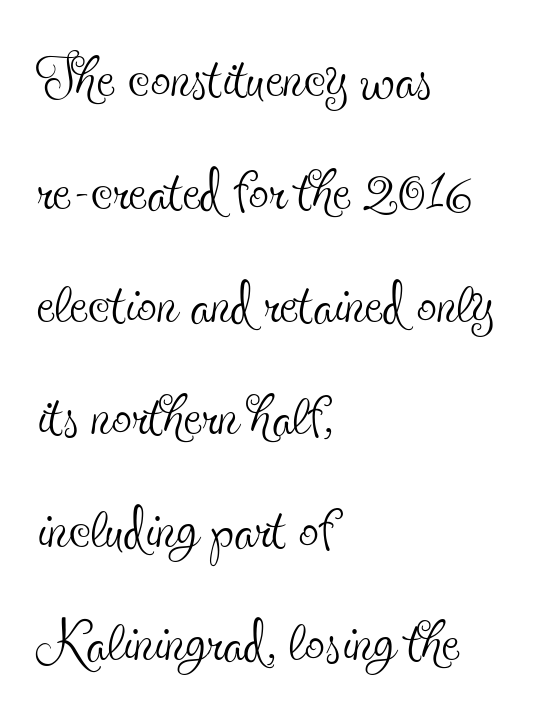
{"serif": "yes", "bold": "no", "weight": "thin", "width": "condensed", "x_height": "small", "monospaced": "no", "underline": "no", "align": "left", "line_spacing": "normal", "line_spacing_ratio": 1.41, "letter_spacing": "normal", "letter_spacing_em": 0.0, "glyph_px": 80}
